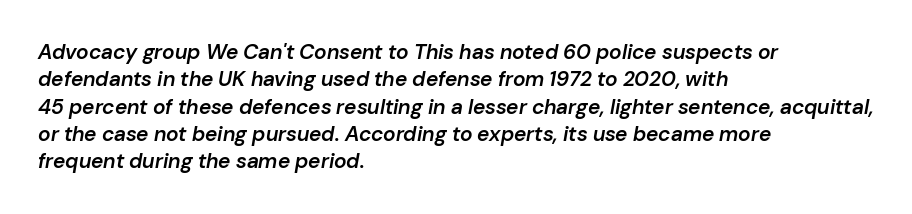
Q: Is the text bold? A: Semi-bold.
Q: Is the text italic (slanted)? A: Yes, it leans right by about 10 degrees.
Q: Is the text underlined? A: No.
Q: How is the paragraph aligned? A: Left-aligned.
Q: Is the spacing between letters normal or unusually wide? A: Normal.
Q: Is the spacing between lines tight, normal or loose? A: Normal.
